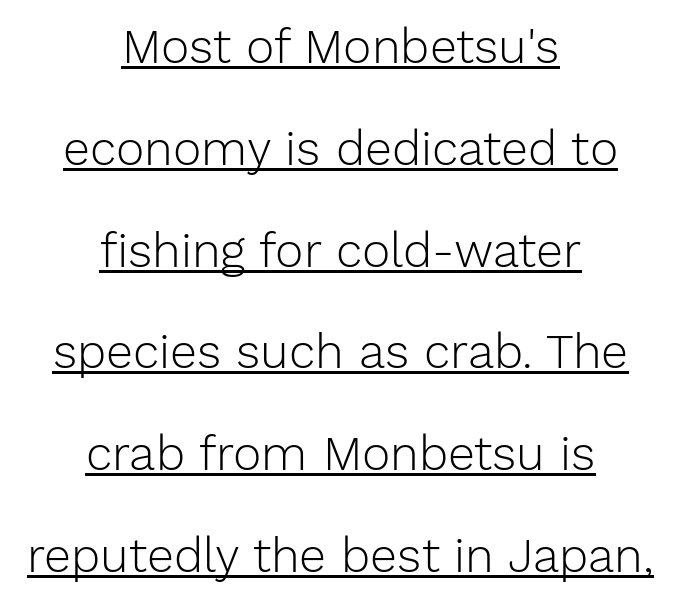
The image shows 48 px light sans-serif type, upright; set centered, loose line spacing (2.12x), normal letter spacing, underlined; low stroke contrast and a medium x-height.
